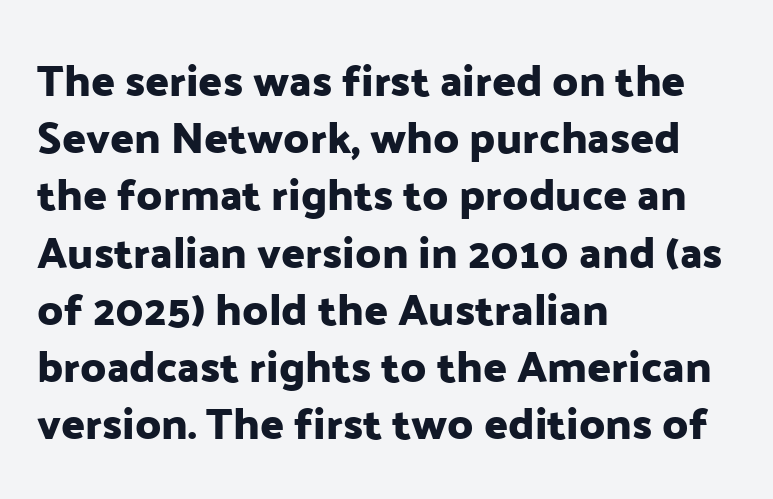
The image shows 44 px sans-serif type, upright; set left-aligned, normal line spacing (1.3x), normal letter spacing, not underlined; low stroke contrast and a medium x-height.
